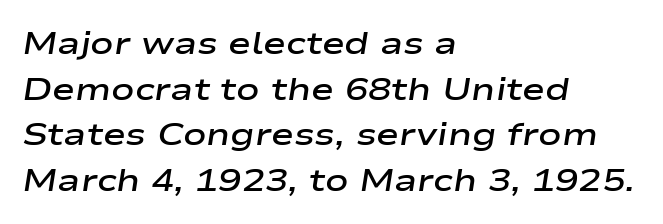
{"italic": "yes", "lean": "right", "slant_degrees": 9, "bold": "semi", "weight": "semibold", "width": "wide", "stroke_contrast": "low", "x_height": "medium", "monospaced": "no", "underline": "no", "align": "left", "line_spacing": "normal", "line_spacing_ratio": 1.47, "letter_spacing": "normal", "letter_spacing_em": 0.0, "glyph_px": 31}
